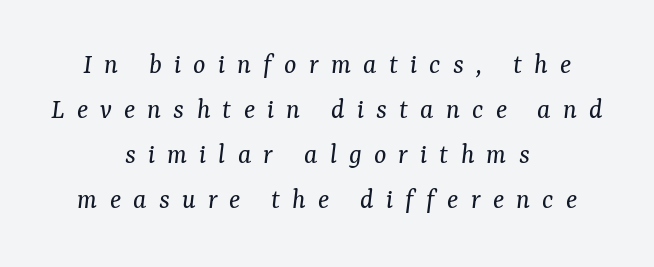
Q: Is the text bold? A: No.
Q: Is the text italic (slanted)? A: Yes, it leans right by about 7 degrees.
Q: Is the typeface a serif or a sans-serif typeface? A: Serif.
Q: Is the text underlined? A: No.
Q: How is the paragraph aligned? A: Centered.
Q: Is the spacing between letters normal or unusually wide? A: Unusually wide.
Q: Is the spacing between lines tight, normal or loose? A: Normal.
Q: Width (condensed, normal, or wide)? A: Normal.
Q: Stroke contrast? A: Medium.
Q: x-height? A: Medium.
Q: Monospaced? A: No.
